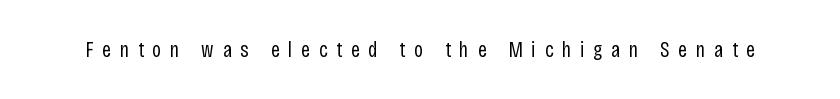
Q: Is the text bold? A: No.
Q: Is the text italic (slanted)? A: No, it is upright.
Q: Is the text underlined? A: No.
Q: Is the spacing between letters normal or unusually wide? A: Unusually wide.
